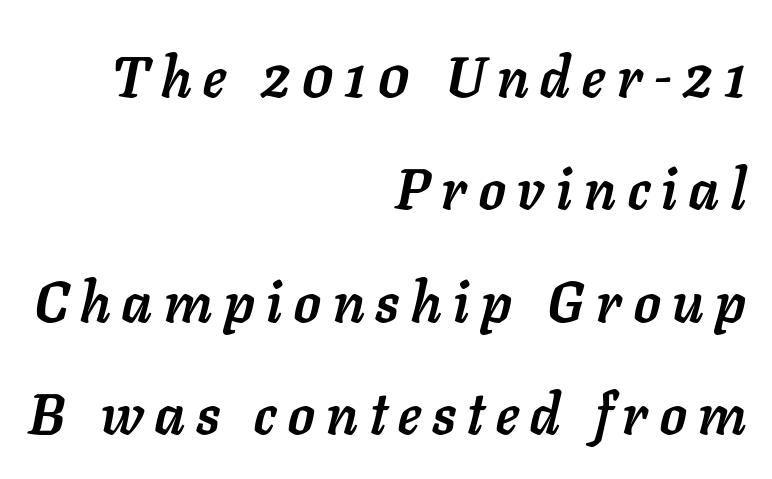
The image shows 57 px semibold type, italic (leaning right); set right-aligned, loose line spacing (1.97x), unusually wide letter spacing (+0.21 em), not underlined; low stroke contrast and a medium x-height.
